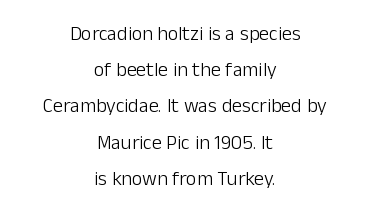
{"italic": "no", "bold": "no", "underline": "no", "align": "center", "line_spacing_ratio": 1.81, "letter_spacing": "normal", "letter_spacing_em": 0.0, "glyph_px": 20}
